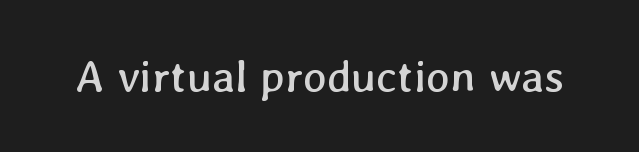
{"bold": "no", "weight": "regular", "width": "normal", "stroke_contrast": "low", "x_height": "medium", "monospaced": "no", "underline": "no", "letter_spacing": "normal", "letter_spacing_em": 0.0, "glyph_px": 45}
